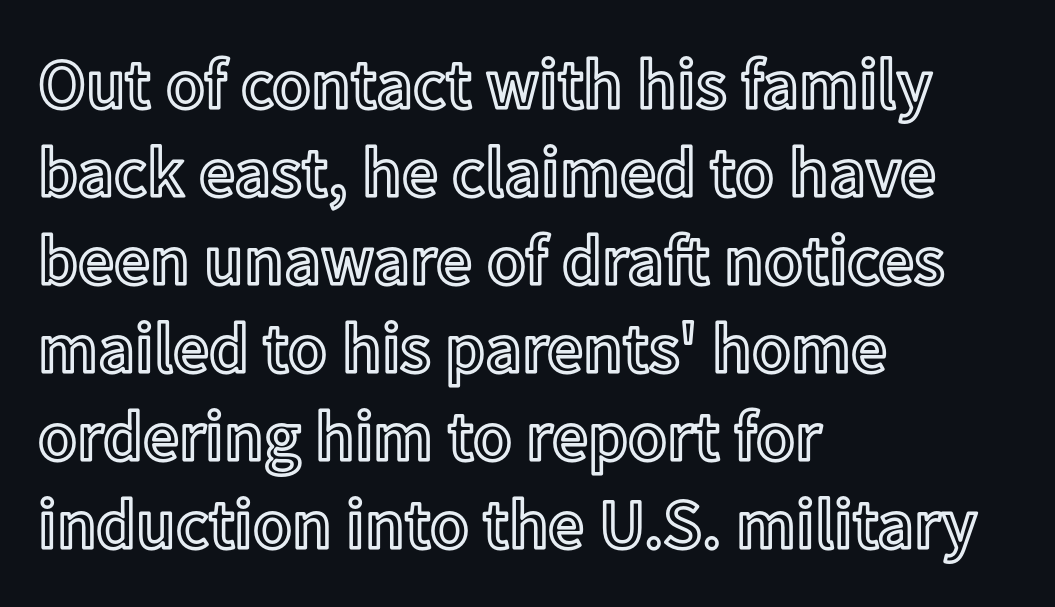
Which margin do the lines hug? The left one — the right edge is uneven. The specimen reads as upright at a glance. Character widths vary here, with narrow letters taking less room than wide ones. Characters follow at the spacing the type designer built in. This rendering features lettering with no underline.
